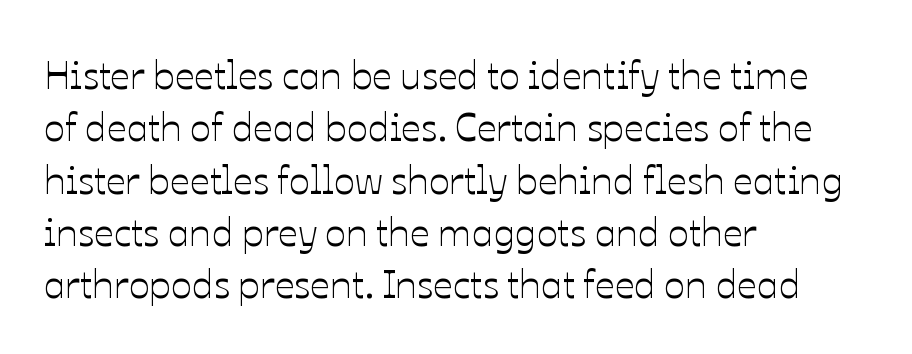
Q: Is the text italic (slanted)? A: No, it is upright.
Q: Is the text underlined? A: No.
Q: How is the paragraph aligned? A: Left-aligned.
Q: Is the spacing between letters normal or unusually wide? A: Normal.
Q: Is the spacing between lines tight, normal or loose? A: Normal.
Q: Width (condensed, normal, or wide)? A: Normal.
Q: Stroke contrast? A: Low.
Q: x-height? A: Medium.
Q: Monospaced? A: No.
